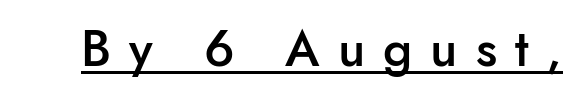
The image shows 50 px semibold sans-serif type, upright; set unusually wide letter spacing (+0.36 em), underlined; low stroke contrast and a small x-height.
